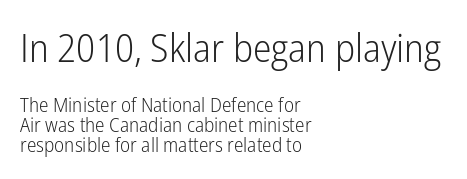
The passage shown is typed in a proportional face where columns would drift. Successive baselines arrive quickly, one right under another. This sample uses an upright cut, with every glyph sitting square on the baseline. The passage is arranged the way most books set body copy — flush left.
